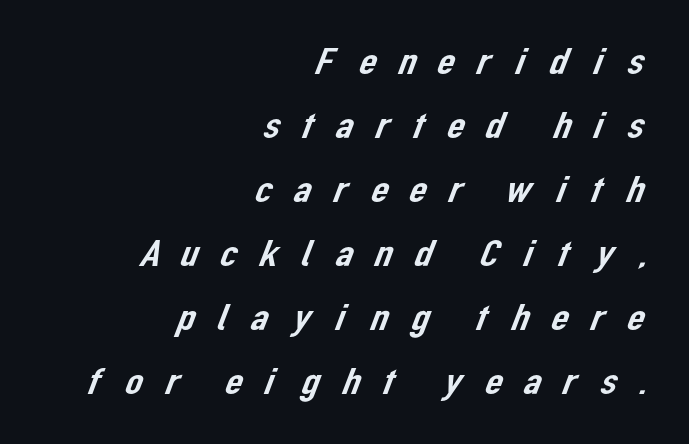
Q: Is the typeface a serif or a sans-serif typeface? A: Sans-serif.
Q: Is the text underlined? A: No.
Q: How is the paragraph aligned? A: Right-aligned.
Q: Is the spacing between letters normal or unusually wide? A: Unusually wide.
Q: Is the spacing between lines tight, normal or loose? A: Normal.
Q: Width (condensed, normal, or wide)? A: Normal.
Q: Stroke contrast? A: Low.
Q: x-height? A: Medium.
Q: Monospaced? A: No.
